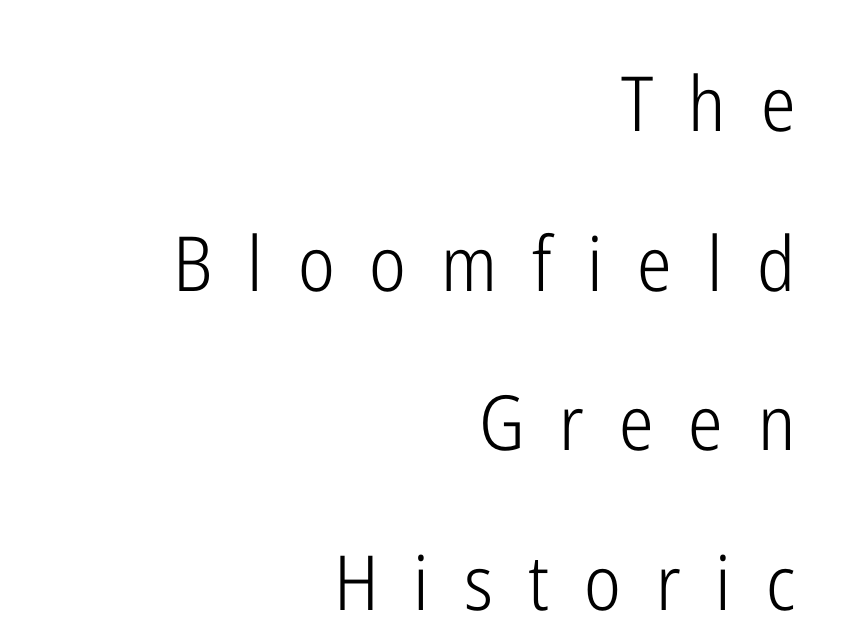
The image shows 76 px light, condensed sans-serif type, upright; set right-aligned, loose line spacing (2.1x), unusually wide letter spacing (+0.46 em), not underlined; low stroke contrast and a medium x-height.
